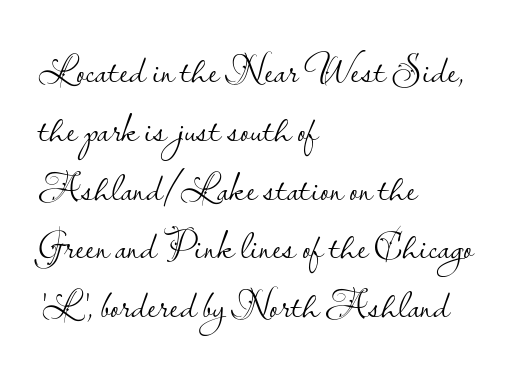
The typeface has the unassuming heft of standard copy or less. Reading down the column, the eye jumps a familiar distance to each next line. The tracking reads as untouched default to a designer's eye. Nope, no serifs anywhere on these letters.
